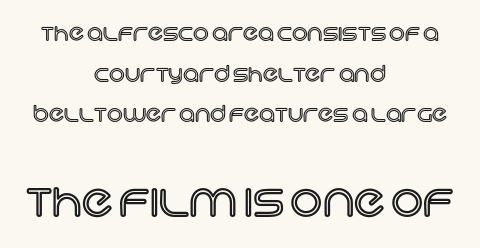
Q: Is the text italic (slanted)? A: No, it is upright.
Q: Is the text underlined? A: No.
Q: How is the paragraph aligned? A: Centered.
Q: Is the spacing between letters normal or unusually wide? A: Normal.
Q: Which block of text is set in a larger size, the first (top) or the second (bottom)? A: The second (bottom) one.
Q: Width (condensed, normal, or wide)? A: Normal.
Q: x-height? A: Large.
Q: Monospaced? A: No.
